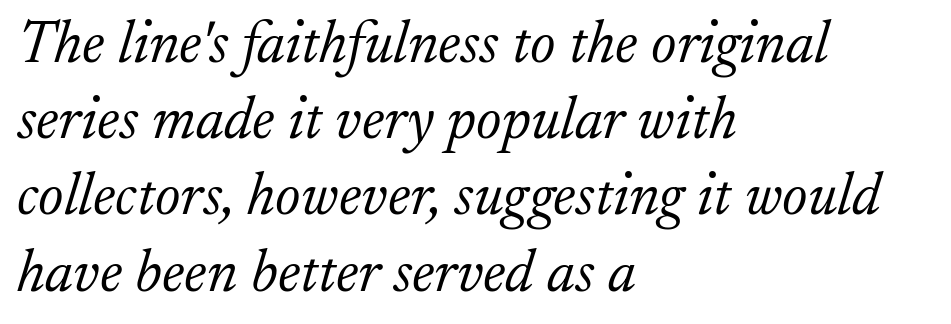
Q: Is the text bold? A: No.
Q: Is the text italic (slanted)? A: Yes, it leans right by about 17 degrees.
Q: Is the typeface a serif or a sans-serif typeface? A: Serif.
Q: Is the text underlined? A: No.
Q: How is the paragraph aligned? A: Left-aligned.
Q: Is the spacing between letters normal or unusually wide? A: Normal.
Q: Is the spacing between lines tight, normal or loose? A: Normal.
Q: Width (condensed, normal, or wide)? A: Normal.
Q: Stroke contrast? A: Low.
Q: x-height? A: Small.
Q: Monospaced? A: No.
